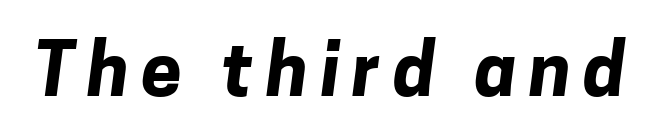
Q: Is the text bold? A: Yes.
Q: Is the typeface a serif or a sans-serif typeface? A: Sans-serif.
Q: Is the text underlined? A: No.
Q: Width (condensed, normal, or wide)? A: Normal.
Q: Stroke contrast? A: Low.
Q: x-height? A: Medium.
Q: Monospaced? A: No.
